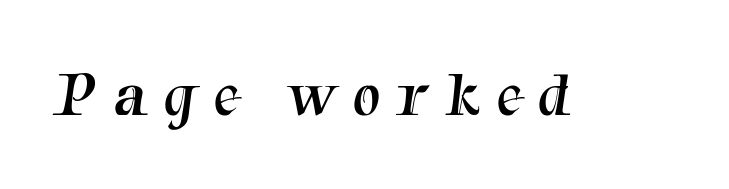
The image shows 63 px regular-weight serif type; set unusually wide letter spacing (+0.27 em), not underlined; medium stroke contrast and a medium x-height.
